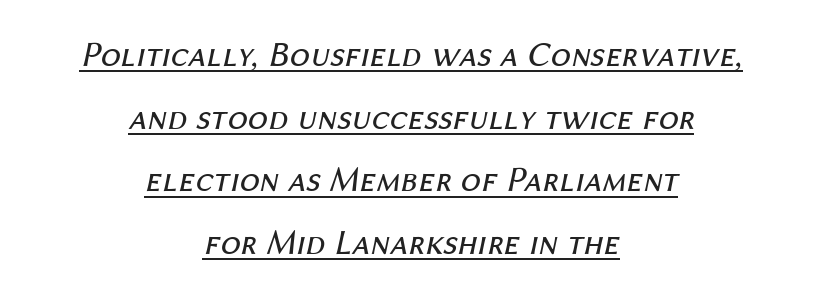
{"italic": "yes", "lean": "right", "slant_degrees": 12, "bold": "no", "weight": "regular", "width": "normal", "stroke_contrast": "medium", "x_height": "medium", "monospaced": "no", "underline": "yes", "align": "center", "line_spacing_ratio": 1.74, "letter_spacing": "normal", "letter_spacing_em": 0.0, "glyph_px": 36}
